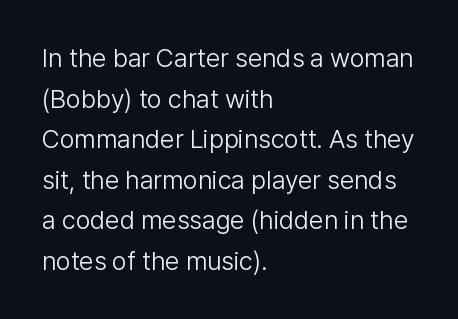
{"italic": "no", "bold": "no", "underline": "no", "align": "left", "line_spacing": "normal", "line_spacing_ratio": 1.56, "letter_spacing": "normal", "letter_spacing_em": 0.0, "glyph_px": 26}
